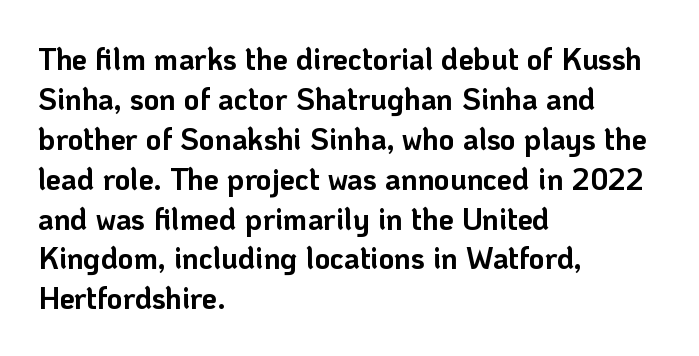
Is there much room between lines? A standard amount, neither cramped nor airy. Tall strokes in this sample are plumb rather than angled. Here the glyphs are tracked normally, forming tight word shapes. Plenty of ink on the page — the face is bold.
